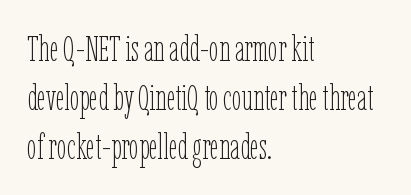
Just letters on the line, the space beneath them empty. Whoever set this chose a conventional vertical rhythm. This sample uses plain, unmodified letter spacing. Nope, not italic — everything's standing straight. Ink coverage per letter is moderate at most. One-word summary of the alignment: left.
